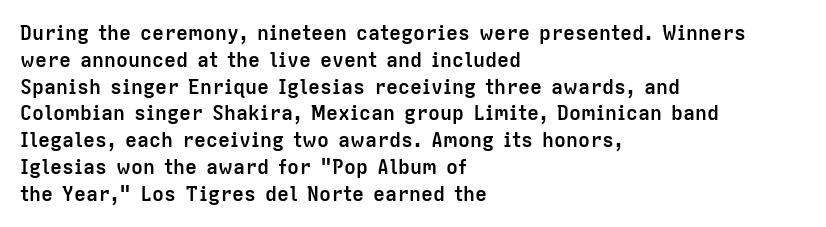
Q: Is the text bold? A: Yes.
Q: Is the text italic (slanted)? A: No, it is upright.
Q: Is the text underlined? A: No.
Q: How is the paragraph aligned? A: Left-aligned.
Q: Is the spacing between letters normal or unusually wide? A: Normal.
Q: Is the spacing between lines tight, normal or loose? A: Normal.
